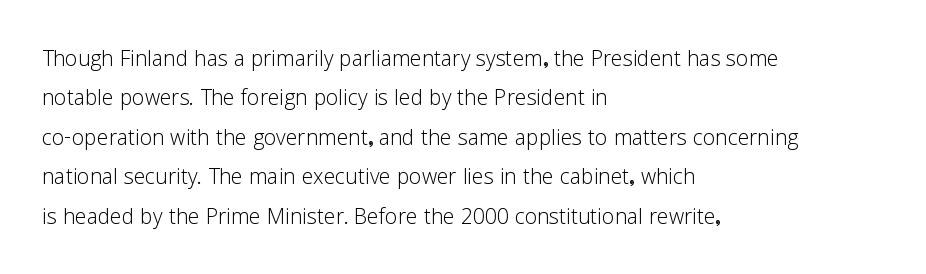
Q: Is the text bold? A: No.
Q: Is the text italic (slanted)? A: No, it is upright.
Q: Is the typeface a serif or a sans-serif typeface? A: Sans-serif.
Q: Is the text underlined? A: No.
Q: How is the paragraph aligned? A: Left-aligned.
Q: Is the spacing between letters normal or unusually wide? A: Normal.
Q: Is the spacing between lines tight, normal or loose? A: Normal.
Q: Width (condensed, normal, or wide)? A: Normal.
Q: Stroke contrast? A: Low.
Q: x-height? A: Medium.
Q: Monospaced? A: No.
